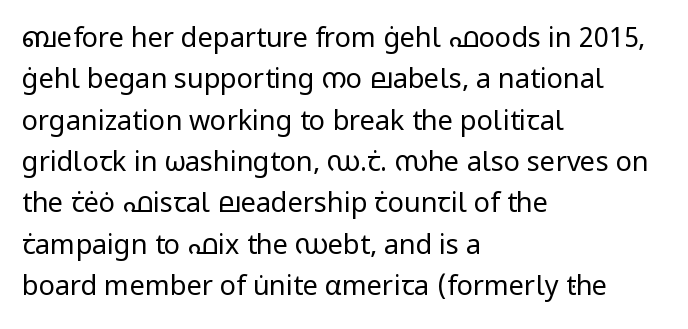
Q: Is the text bold? A: No.
Q: Is the text italic (slanted)? A: No, it is upright.
Q: Is the text underlined? A: No.
Q: How is the paragraph aligned? A: Left-aligned.
Q: Is the spacing between letters normal or unusually wide? A: Normal.
Q: Is the spacing between lines tight, normal or loose? A: Normal.
